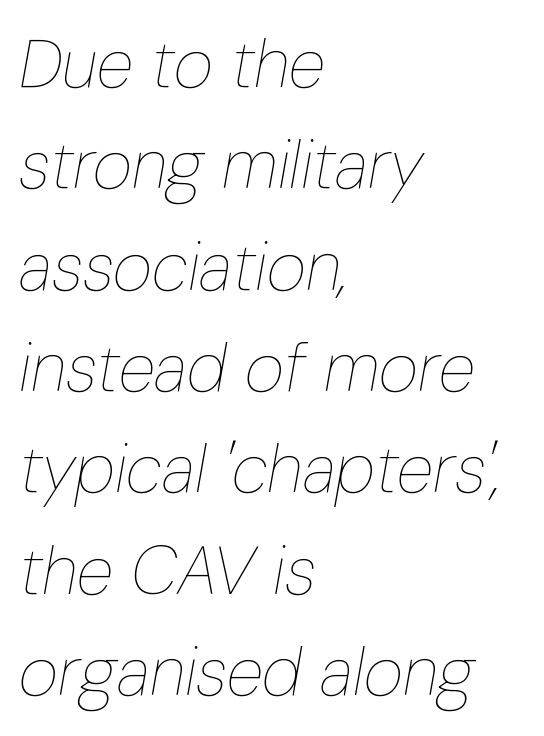
The image shows 68 px thin, condensed type, italic (leaning right); set left-aligned, normal line spacing (1.49x), normal letter spacing, not underlined; low stroke contrast and a medium x-height.
